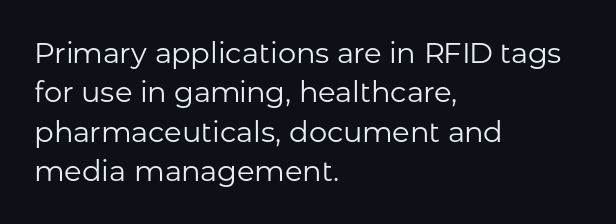
You could not count columns in this text — the font is proportionally spaced. In terms of letterspacing, this is plain default setting. The rag falls on the right side of this text block. This rendering features lettering with no underline. How would I describe the line gaps? Plain and ordinary. Unlike italic type, these characters show no tilt at all.
